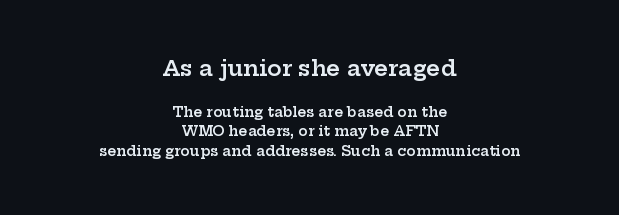
Size contrast runs from large at the top to small at the bottom. Every row of glyphs is offset so its center matches the block's center. Letters rest on an invisible, unmarked baseline. Unlike italic type, these characters show no tilt at all. Tracking here is standard; glyphs follow each other at the usual distance.
